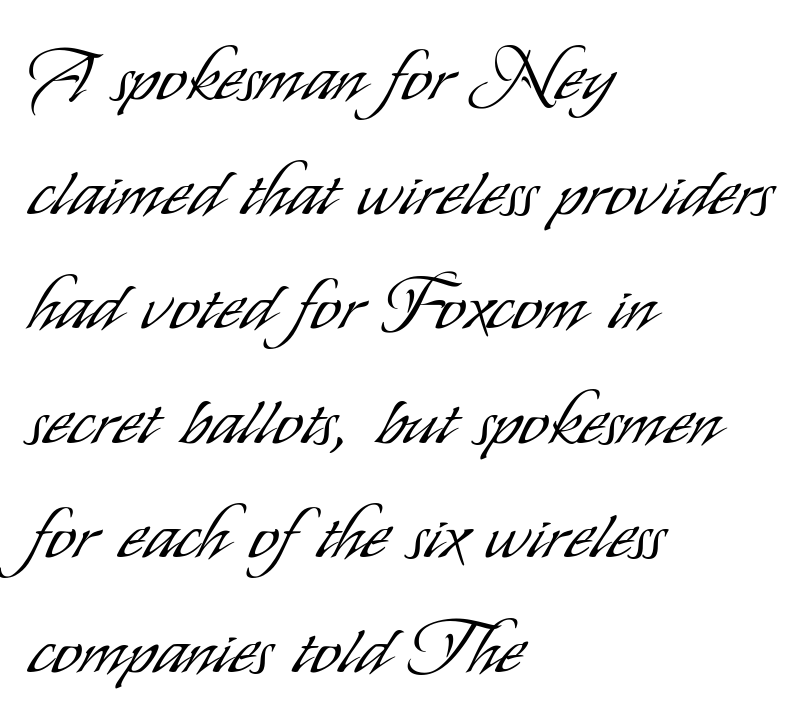
Stem width sits at or under what a default text font uses. The passage shown has conventional tracking throughout. Each letter keeps its own natural width here, so spacing adapts to shape. Descenders hang freely into open space.
